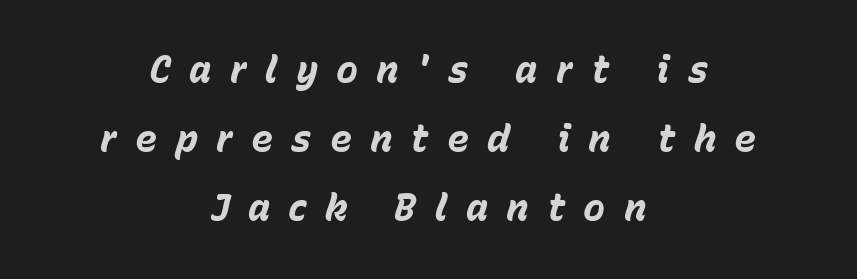
The image shows 37 px bold type, italic (leaning right); set centered, line spacing 1.87x, unusually wide letter spacing (+0.49 em), not underlined; low stroke contrast and a medium x-height.
